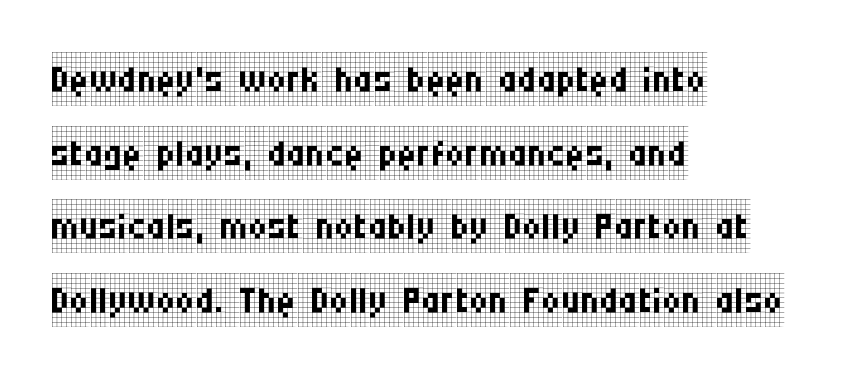
Q: Is the text bold? A: No.
Q: Is the text italic (slanted)? A: No, it is upright.
Q: Is the typeface a serif or a sans-serif typeface? A: Serif.
Q: Is the text underlined? A: No.
Q: How is the paragraph aligned? A: Left-aligned.
Q: Is the spacing between letters normal or unusually wide? A: Normal.
Q: Is the spacing between lines tight, normal or loose? A: Normal.
Q: Width (condensed, normal, or wide)? A: Condensed.
Q: Stroke contrast? A: Low.
Q: x-height? A: Large.
Q: Monospaced? A: No.
